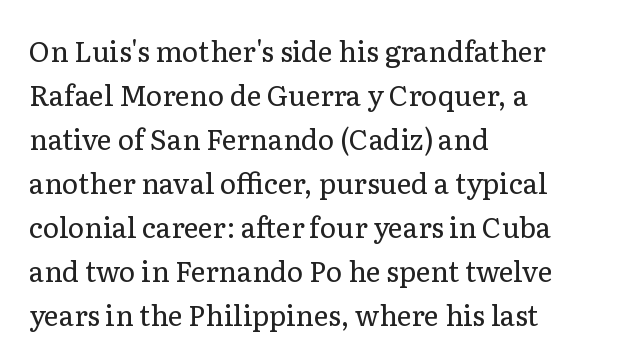
Q: Is the text bold? A: No.
Q: Is the text italic (slanted)? A: No, it is upright.
Q: Is the typeface a serif or a sans-serif typeface? A: Serif.
Q: Is the text underlined? A: No.
Q: How is the paragraph aligned? A: Left-aligned.
Q: Is the spacing between letters normal or unusually wide? A: Normal.
Q: Is the spacing between lines tight, normal or loose? A: Normal.
Q: Width (condensed, normal, or wide)? A: Normal.
Q: Stroke contrast? A: Low.
Q: x-height? A: Medium.
Q: Monospaced? A: No.
